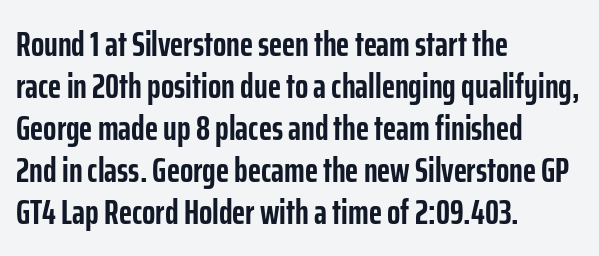
Typographically, this falls in the sans-serif category. Does the copy run flush right? No — it runs flush left. A roman cut, with each character standing at attention. Proportional: the letters do not fall into vertical columns. You could call the tracking neutral — neither tight nor loose.
